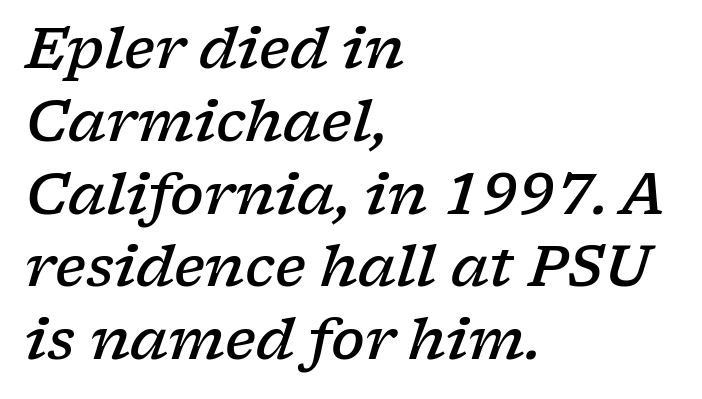
The image shows 56 px semibold, wide serif type, italic (leaning right); set left-aligned, normal line spacing (1.3x), normal letter spacing, not underlined; low stroke contrast and a medium x-height.
